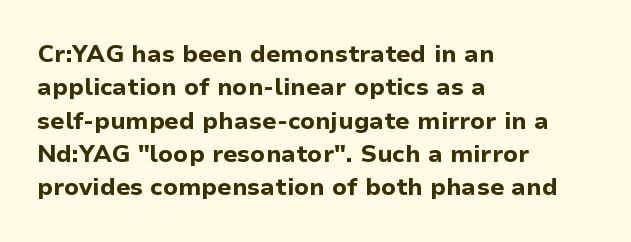
{"italic": "no", "bold": "yes", "underline": "no", "align": "left", "line_spacing": "normal", "line_spacing_ratio": 1.39, "letter_spacing": "normal", "letter_spacing_em": 0.0, "glyph_px": 24}
